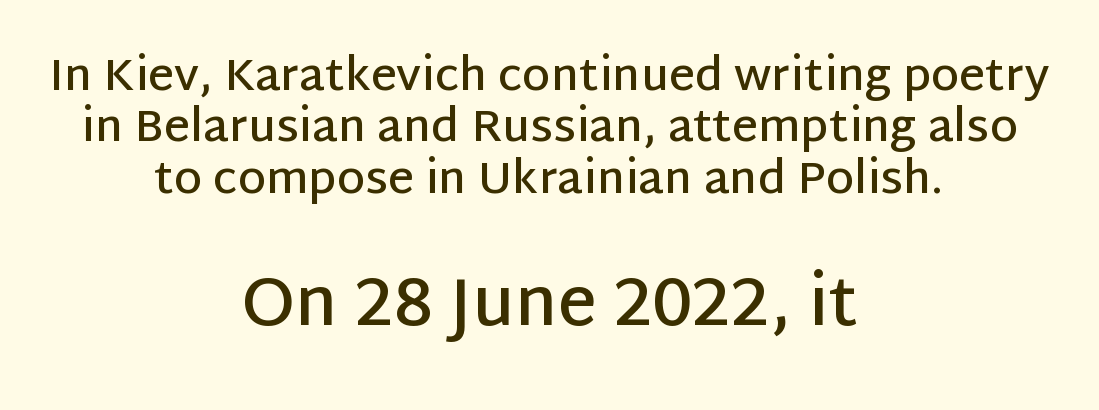
The image shows 68 px semibold sans-serif type, upright; set centered, tight line spacing (1.14x), normal letter spacing, not underlined; the second (bottom) block is 1.51x larger; low stroke contrast and a large x-height.
